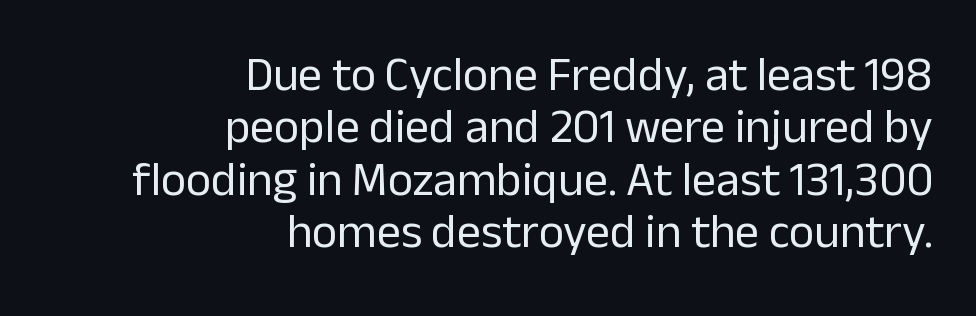
Q: Is the text bold? A: No.
Q: Is the text italic (slanted)? A: No, it is upright.
Q: Is the typeface a serif or a sans-serif typeface? A: Sans-serif.
Q: Is the text underlined? A: No.
Q: How is the paragraph aligned? A: Right-aligned.
Q: Is the spacing between letters normal or unusually wide? A: Normal.
Q: Is the spacing between lines tight, normal or loose? A: Tight.
Q: Width (condensed, normal, or wide)? A: Normal.
Q: Stroke contrast? A: Low.
Q: x-height? A: Medium.
Q: Monospaced? A: No.
